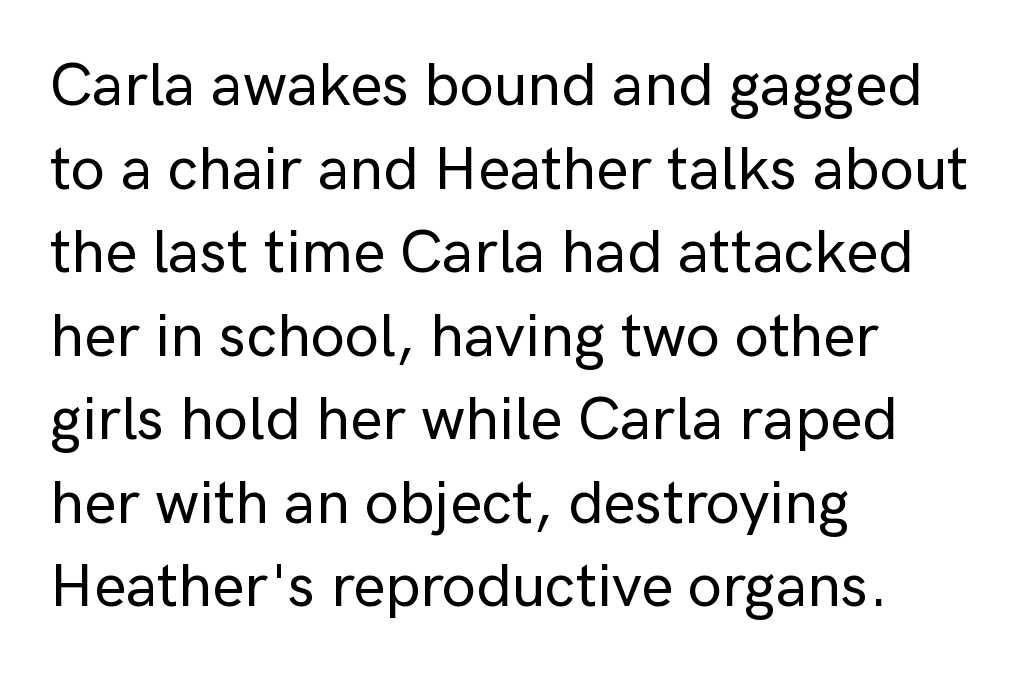
{"serif": "no", "italic": "no", "width": "normal", "stroke_contrast": "low", "x_height": "medium", "monospaced": "no", "underline": "no", "align": "left", "line_spacing": "normal", "line_spacing_ratio": 1.37, "letter_spacing": "normal", "letter_spacing_em": 0.0, "glyph_px": 61}
